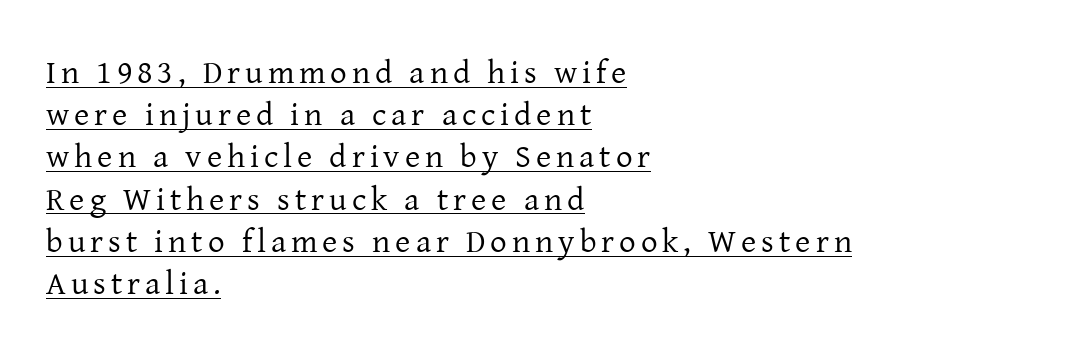
The image shows 33 px regular-weight serif type, upright; set left-aligned, normal line spacing (1.28x), underlined; low stroke contrast and a medium x-height.
